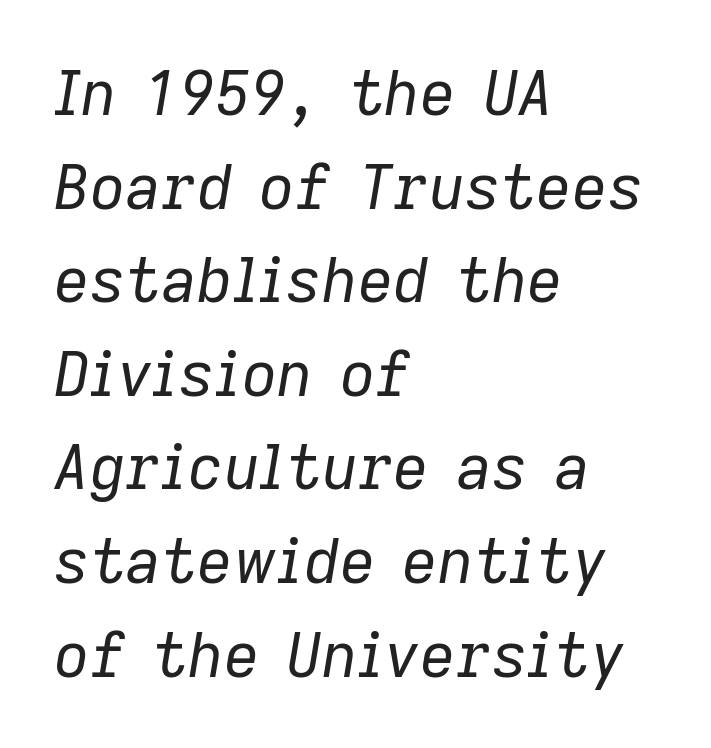
Q: Is the text bold? A: No.
Q: Is the text italic (slanted)? A: Yes, it leans right by about 9 degrees.
Q: Is the text underlined? A: No.
Q: How is the paragraph aligned? A: Left-aligned.
Q: Is the spacing between letters normal or unusually wide? A: Normal.
Q: Is the spacing between lines tight, normal or loose? A: Normal.
Q: Width (condensed, normal, or wide)? A: Normal.
Q: Stroke contrast? A: Low.
Q: x-height? A: Medium.
Q: Monospaced? A: No.
